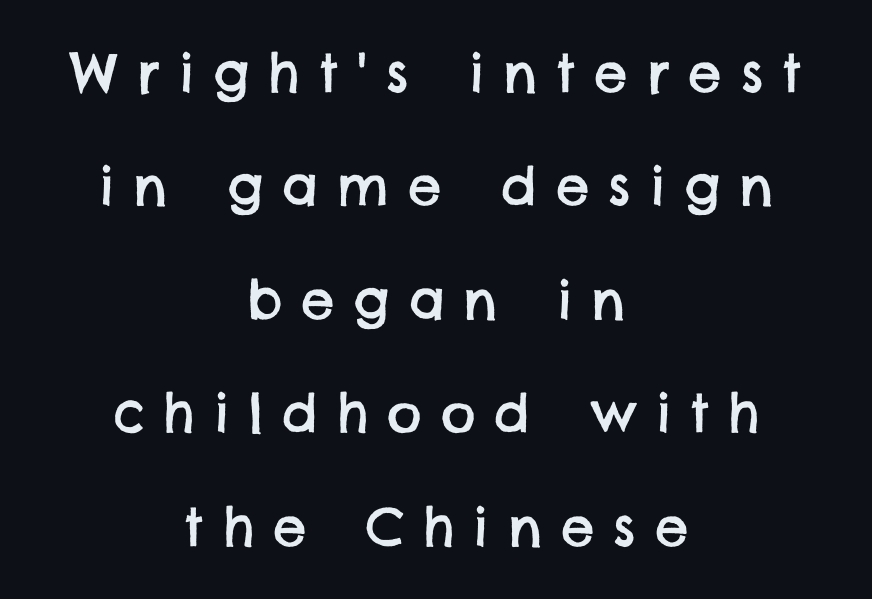
The image shows 53 px sans-serif type; set centered, loose line spacing (2.14x), unusually wide letter spacing (+0.36 em), not underlined; low stroke contrast and a large x-height.
